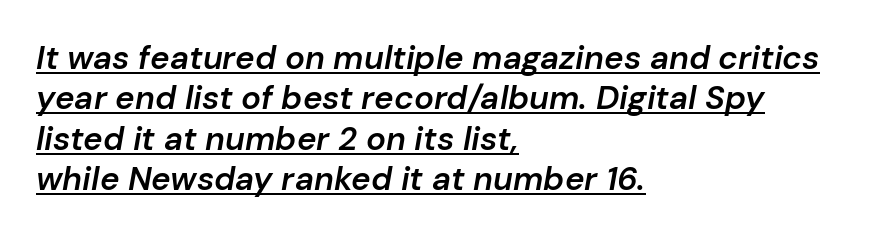
The font's italic variant was chosen for this text. The rendered words wear a rule along their underside. The passage is arranged the way most books set body copy — flush left. Emphasis by weight is partial: semibold. The face used here is proportionally spaced, like ordinary book or web type. What stands out about the letter spacing? Nothing — it is the standard amount.
